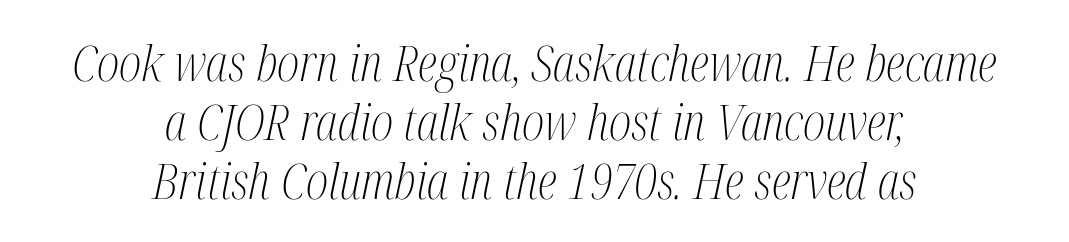
{"serif": "yes", "italic": "yes", "lean": "right", "slant_degrees": 12, "bold": "no", "weight": "light", "width": "condensed", "stroke_contrast": "medium", "x_height": "medium", "monospaced": "no", "underline": "no", "align": "center", "line_spacing_ratio": 1.2, "letter_spacing": "normal", "letter_spacing_em": 0.0, "glyph_px": 49}
